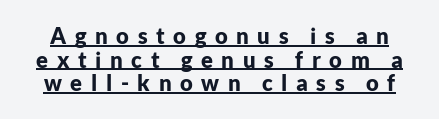
{"italic": "no", "bold": "yes", "underline": "yes", "line_spacing": "tight", "line_spacing_ratio": 1.07, "letter_spacing": "wide", "letter_spacing_em": 0.39, "glyph_px": 22}
